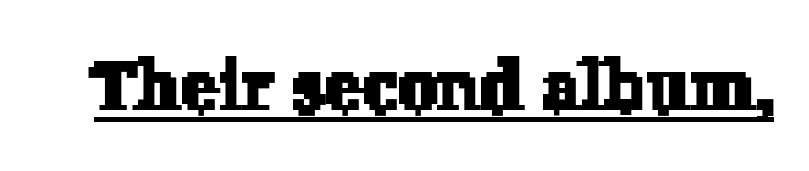
Q: Is the typeface a serif or a sans-serif typeface? A: Serif.
Q: Is the text underlined? A: Yes.
Q: Is the spacing between letters normal or unusually wide? A: Normal.
Q: Width (condensed, normal, or wide)? A: Normal.
Q: Stroke contrast? A: Low.
Q: x-height? A: Medium.
Q: Monospaced? A: No.
